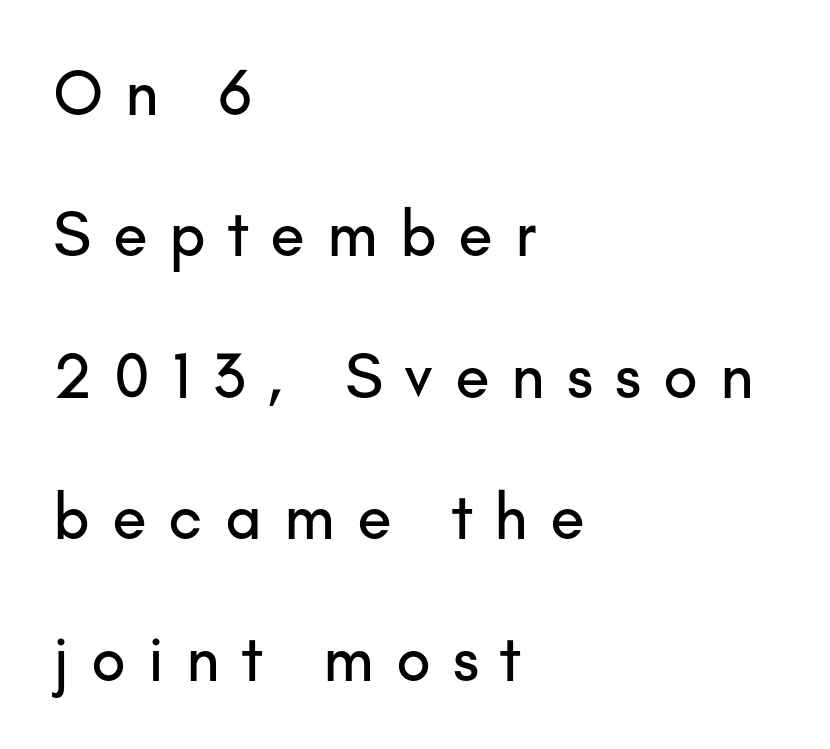
The image shows 64 px sans-serif type, upright; set left-aligned, loose line spacing (2.21x), unusually wide letter spacing (+0.34 em), not underlined; low stroke contrast and a small x-height.
